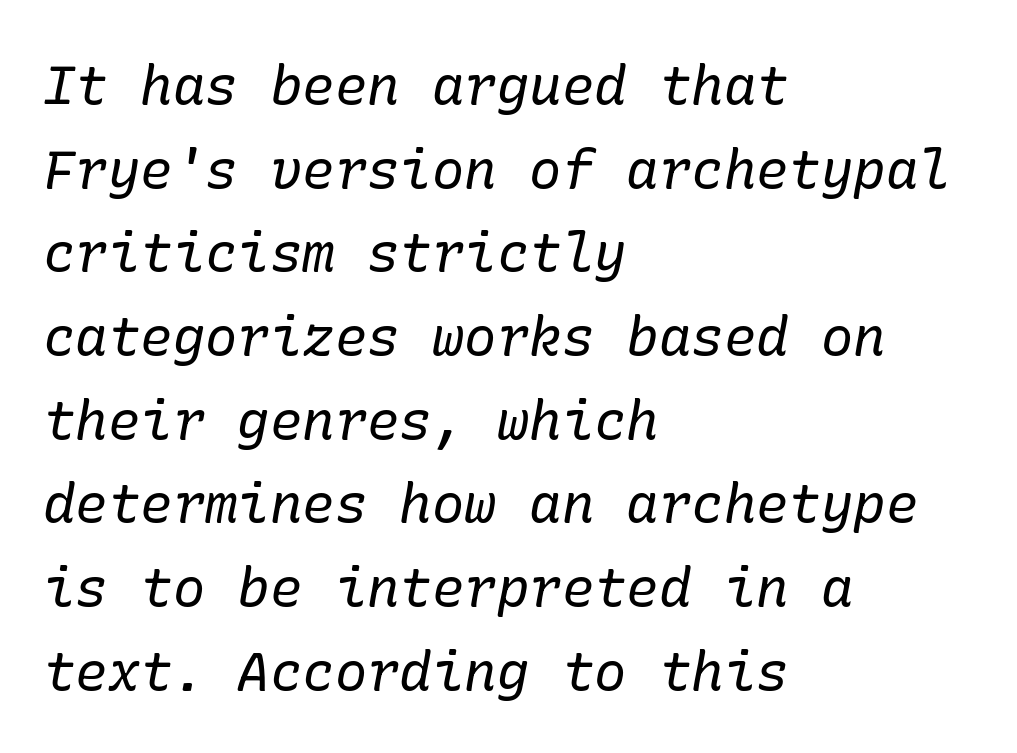
{"italic": "yes", "lean": "right", "slant_degrees": 10, "bold": "no", "weight": "regular", "width": "normal", "stroke_contrast": "low", "x_height": "medium", "underline": "no", "align": "left", "line_spacing": "normal", "line_spacing_ratio": 1.55, "letter_spacing": "normal", "letter_spacing_em": 0.0, "glyph_px": 54}
